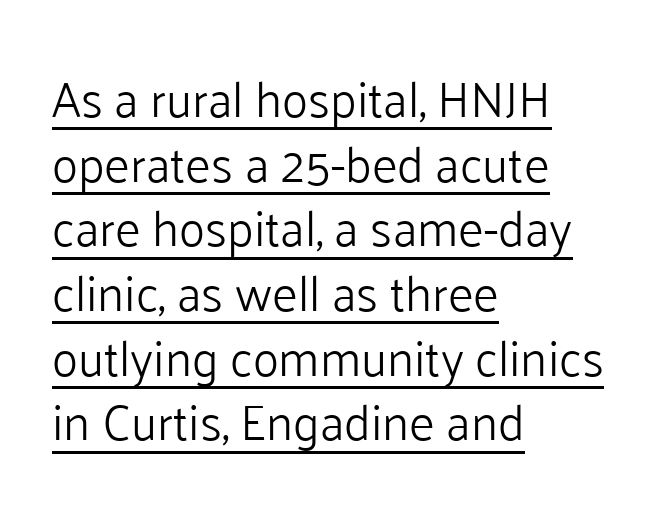
{"serif": "no", "italic": "no", "bold": "no", "weight": "light", "width": "normal", "stroke_contrast": "low", "x_height": "medium", "monospaced": "no", "underline": "yes", "align": "left", "line_spacing": "normal", "line_spacing_ratio": 1.32, "letter_spacing": "normal", "letter_spacing_em": 0.0, "glyph_px": 49}
